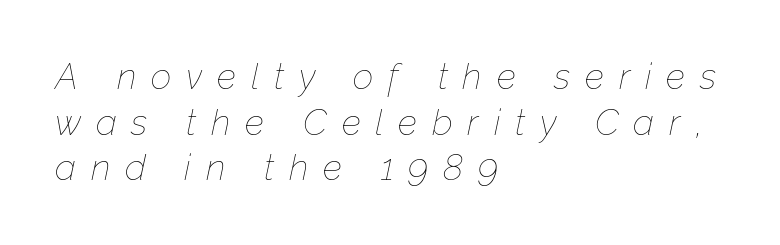
The image shows 36 px thin type, italic (leaning right); set left-aligned, normal line spacing (1.27x), unusually wide letter spacing (+0.41 em), not underlined; low stroke contrast and a medium x-height.
